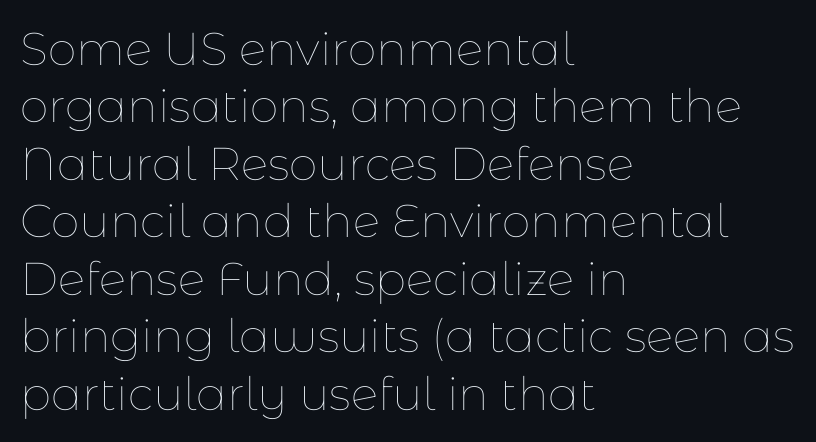
Q: Is the text bold? A: No.
Q: Is the text italic (slanted)? A: No, it is upright.
Q: Is the text underlined? A: No.
Q: How is the paragraph aligned? A: Left-aligned.
Q: Is the spacing between letters normal or unusually wide? A: Normal.
Q: Is the spacing between lines tight, normal or loose? A: Normal.
Q: Width (condensed, normal, or wide)? A: Normal.
Q: Stroke contrast? A: Low.
Q: x-height? A: Medium.
Q: Monospaced? A: No.
